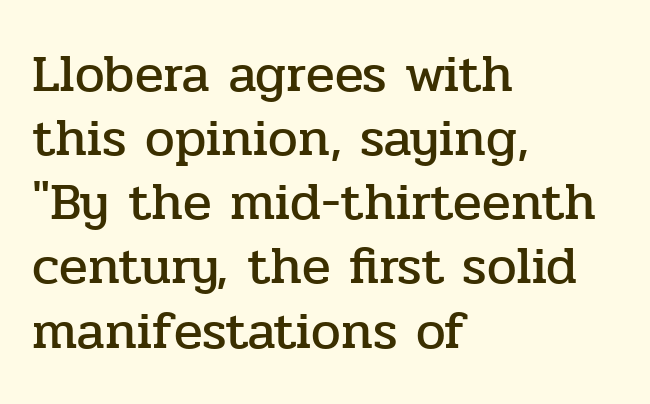
{"serif": "yes", "italic": "no", "width": "normal", "stroke_contrast": "low", "x_height": "medium", "monospaced": "no", "underline": "no", "align": "left", "line_spacing_ratio": 1.21, "letter_spacing": "normal", "letter_spacing_em": 0.0, "glyph_px": 53}
